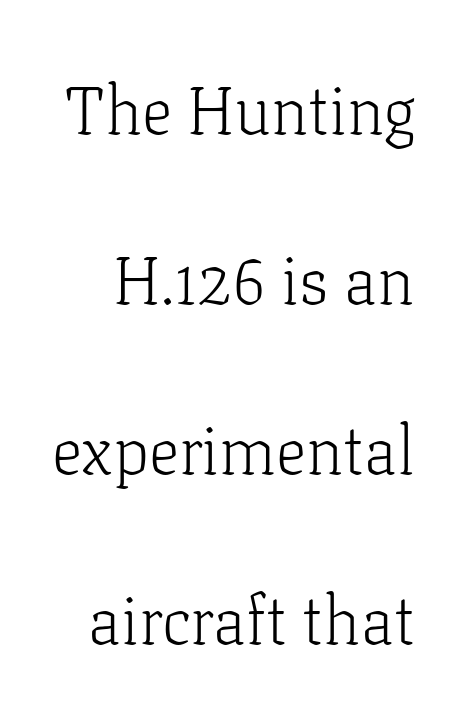
{"serif": "yes", "italic": "no", "bold": "no", "weight": "light", "width": "normal", "stroke_contrast": "low", "x_height": "medium", "monospaced": "no", "underline": "no", "line_spacing": "loose", "line_spacing_ratio": 2.5, "letter_spacing": "normal", "letter_spacing_em": 0.0, "glyph_px": 68}
